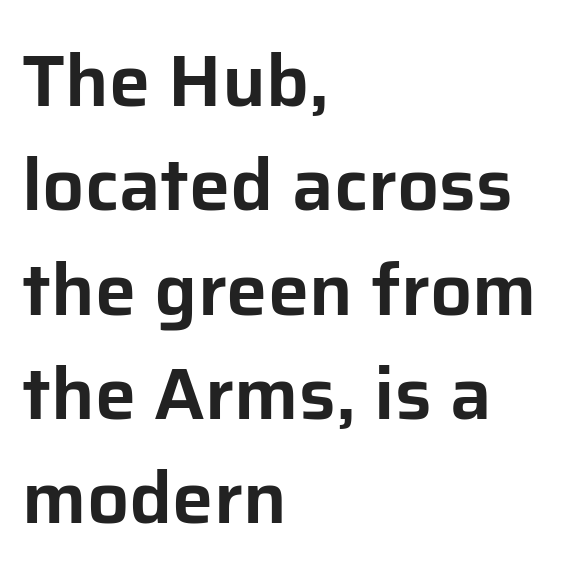
This block has exactly the height ordinary leading produces. Letterform terminals end flat and unadorned throughout the passage. A clean baseline with only descenders dipping below it. The passage shown is typed in a proportional face where columns would drift.
